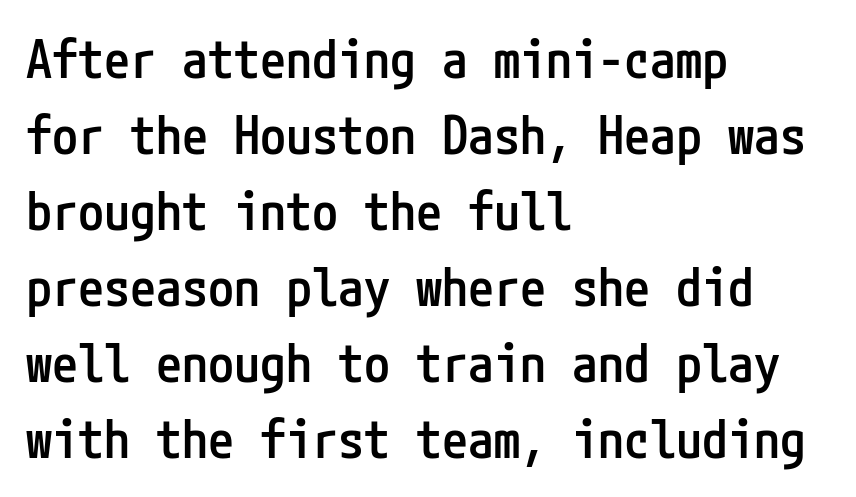
This sample uses an upright cut, with every glyph sitting square on the baseline. Tracking value appears to be zero — textbook default spacing. The space beneath each line is pristine and unruled. The typesetting leans somewhat heavy: a semibold.
